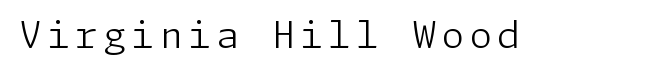
{"serif": "no", "italic": "no", "bold": "no", "weight": "light", "width": "normal", "stroke_contrast": "low", "x_height": "medium", "underline": "no", "glyph_px": 37}
